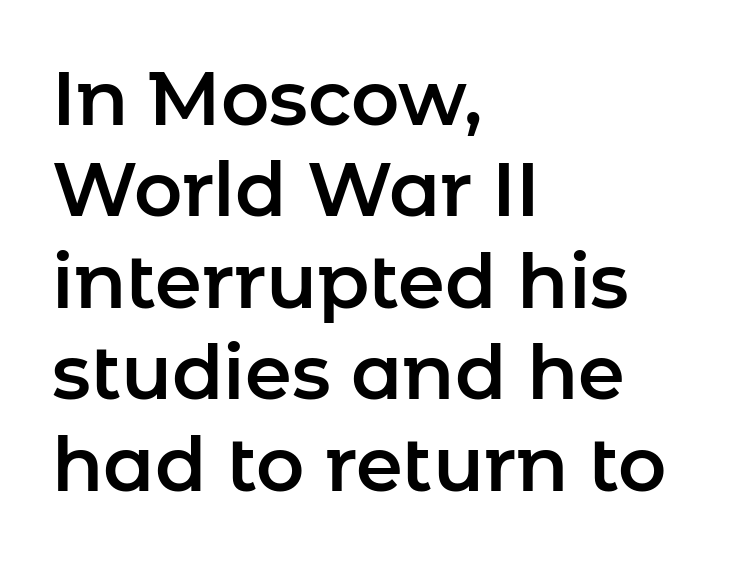
The image shows 75 px sans-serif type, upright; set left-aligned, line spacing 1.22x, normal letter spacing, not underlined; low stroke contrast and a medium x-height.
